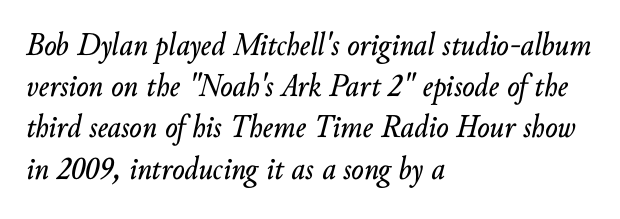
{"italic": "yes", "lean": "right", "slant_degrees": 10, "width": "normal", "stroke_contrast": "low", "x_height": "small", "monospaced": "no", "underline": "no", "align": "left", "line_spacing": "normal", "line_spacing_ratio": 1.25, "letter_spacing": "normal", "letter_spacing_em": 0.0, "glyph_px": 33}
